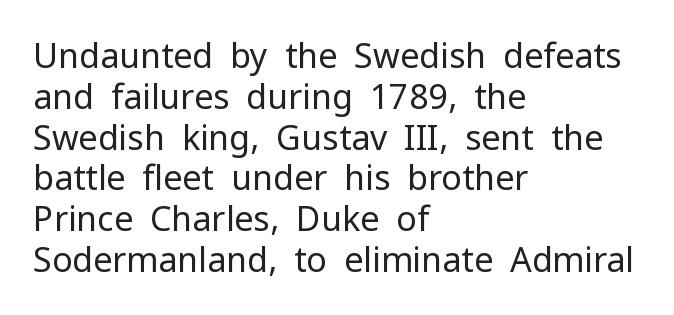
Q: Is the text bold? A: No.
Q: Is the text italic (slanted)? A: No, it is upright.
Q: Is the typeface a serif or a sans-serif typeface? A: Sans-serif.
Q: Is the text underlined? A: No.
Q: How is the paragraph aligned? A: Left-aligned.
Q: Is the spacing between letters normal or unusually wide? A: Normal.
Q: Width (condensed, normal, or wide)? A: Normal.
Q: Stroke contrast? A: Low.
Q: x-height? A: Medium.
Q: Monospaced? A: No.
